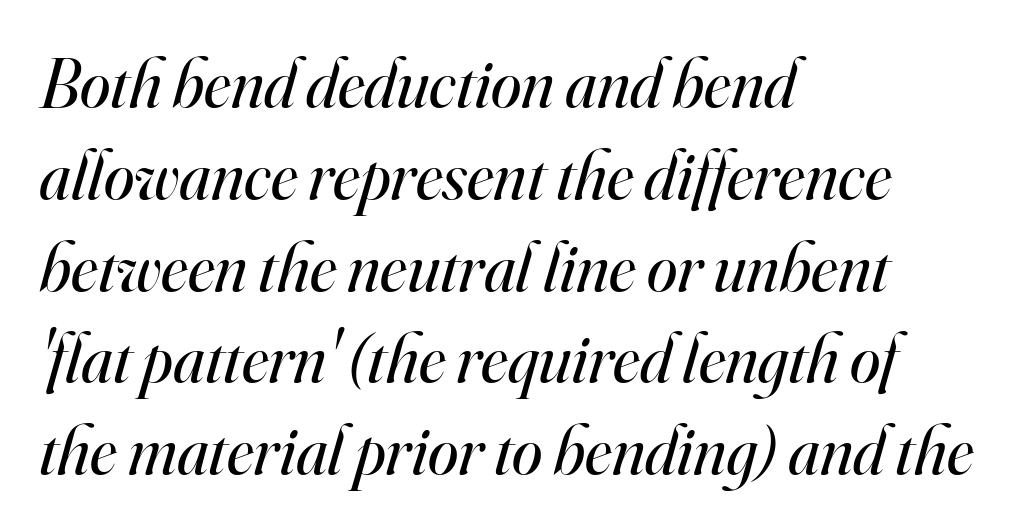
The image shows 69 px regular-weight serif type, italic (leaning right); set left-aligned, normal line spacing (1.33x), normal letter spacing, not underlined; high stroke contrast and a small x-height.
